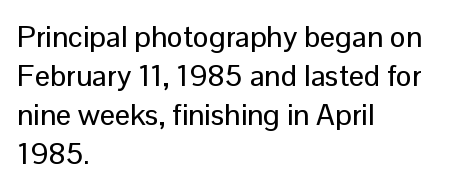
Q: Is the text italic (slanted)? A: No, it is upright.
Q: Is the typeface a serif or a sans-serif typeface? A: Sans-serif.
Q: Is the text underlined? A: No.
Q: How is the paragraph aligned? A: Left-aligned.
Q: Is the spacing between letters normal or unusually wide? A: Normal.
Q: Is the spacing between lines tight, normal or loose? A: Normal.
Q: Width (condensed, normal, or wide)? A: Normal.
Q: Stroke contrast? A: Low.
Q: x-height? A: Medium.
Q: Monospaced? A: No.
